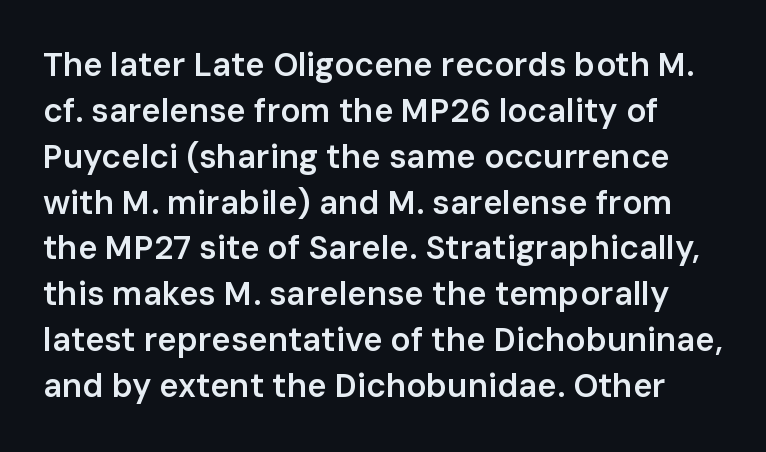
{"serif": "no", "italic": "no", "bold": "semi", "weight": "semibold", "width": "normal", "stroke_contrast": "low", "x_height": "medium", "monospaced": "no", "underline": "no", "line_spacing": "normal", "line_spacing_ratio": 1.39, "letter_spacing": "normal", "letter_spacing_em": 0.0, "glyph_px": 33}
